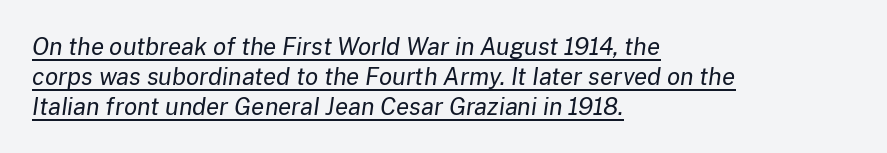
The gaps between neighbouring characters are ordinary and unremarkable. The lettering tilts uniformly, giving the passage an italic look. The line-height multiplier appears to be the usual default. This reads as an unemphasized weight, regular at the heaviest. This sample carries an underscore along the baseline area. Line starts are locked; line ends wander.
